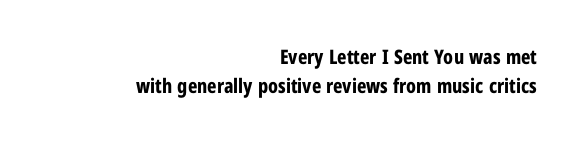
The image shows 20 px bold type, upright; set right-aligned, normal line spacing (1.47x), normal letter spacing, not underlined.
